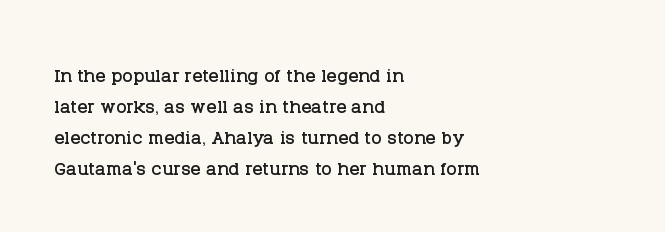
Clear beneath every line of the passage. Is the block centered? No — it sits flush against the left margin. Observe the ordinary spacing: letters are neighbours, not strangers. The letters stand upright; this is a roman face.
